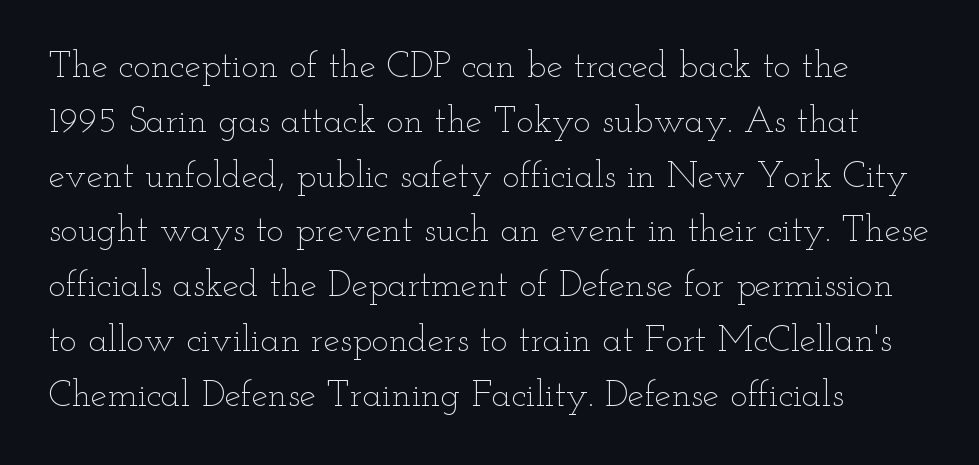
The image shows 37 px thin, wide type, upright; set normal line spacing (1.48x), normal letter spacing, not underlined; low stroke contrast and a small x-height.
